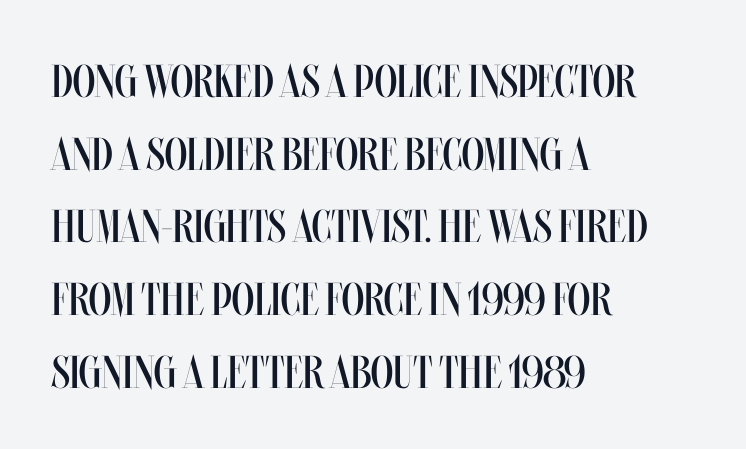
The letterforms sit shoulder to shoulder at normal distance. The passage shown stacks its lines at a standard gap. This is the regular roman posture of the typeface. You could not count columns in this text — the font is proportionally spaced.
